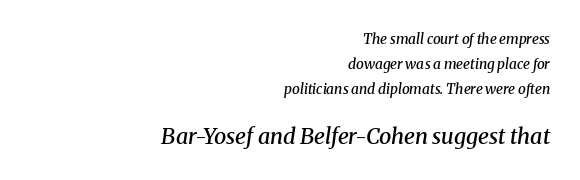
The image shows 22 px text type, italic (leaning right); set right-aligned, line spacing 1.77x, normal letter spacing, not underlined; the second (bottom) block is 1.57x larger.
